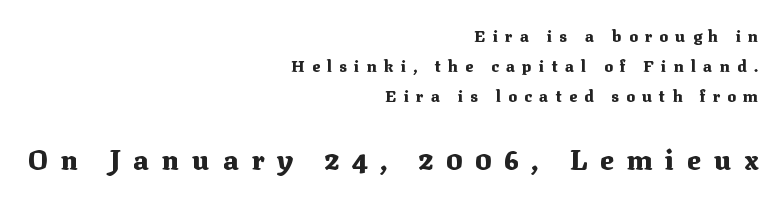
{"serif": "yes", "italic": "no", "bold": "yes", "weight": "heavy", "width": "normal", "stroke_contrast": "medium", "x_height": "medium", "monospaced": "no", "underline": "no", "align": "right", "line_spacing_ratio": 1.89, "letter_spacing": "wide", "letter_spacing_em": 0.46, "larger_block": "second", "size_ratio": 1.75, "glyph_px": 28}
